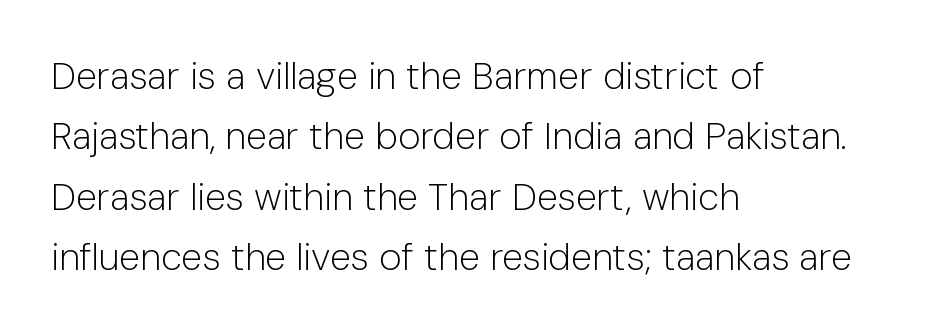
The image shows 38 px light sans-serif type, upright; set left-aligned, normal line spacing (1.59x), normal letter spacing, not underlined; low stroke contrast and a medium x-height.
